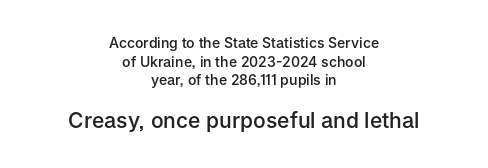
Q: Is the text bold? A: Semi-bold.
Q: Is the text italic (slanted)? A: No, it is upright.
Q: Is the text underlined? A: No.
Q: How is the paragraph aligned? A: Centered.
Q: Is the spacing between letters normal or unusually wide? A: Normal.
Q: Is the spacing between lines tight, normal or loose? A: Normal.
Q: Which block of text is set in a larger size, the first (top) or the second (bottom)? A: The second (bottom) one.
